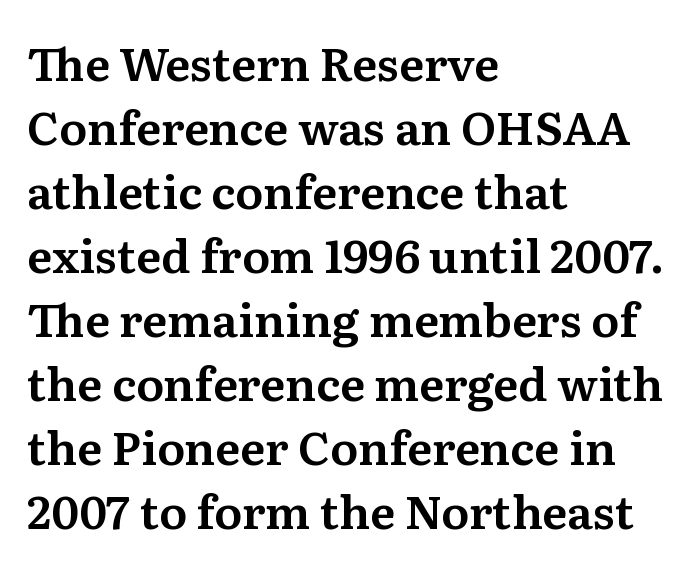
The image shows 46 px serif type, upright; set left-aligned, normal line spacing (1.39x), normal letter spacing, not underlined; medium stroke contrast and a medium x-height.
